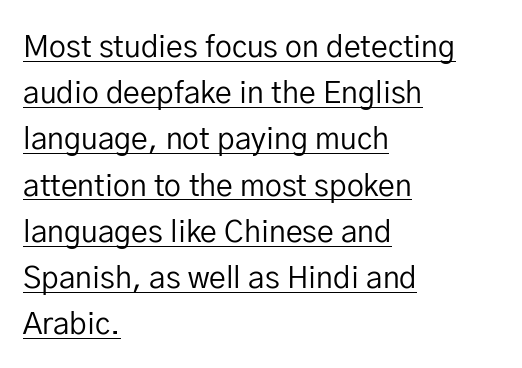
Q: Is the text bold? A: No.
Q: Is the text italic (slanted)? A: No, it is upright.
Q: Is the typeface a serif or a sans-serif typeface? A: Sans-serif.
Q: Is the text underlined? A: Yes.
Q: How is the paragraph aligned? A: Left-aligned.
Q: Is the spacing between letters normal or unusually wide? A: Normal.
Q: Is the spacing between lines tight, normal or loose? A: Normal.
Q: Width (condensed, normal, or wide)? A: Normal.
Q: Stroke contrast? A: Low.
Q: x-height? A: Medium.
Q: Monospaced? A: No.
